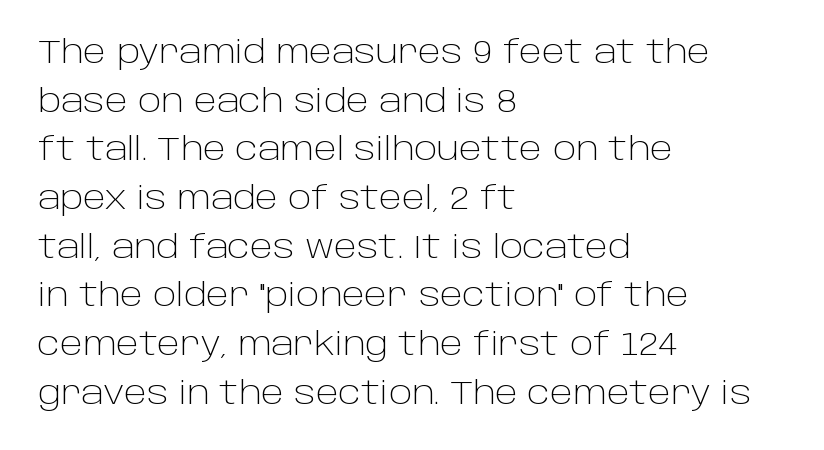
{"serif": "no", "italic": "no", "bold": "no", "weight": "light", "width": "normal", "stroke_contrast": "low", "x_height": "large", "monospaced": "no", "underline": "no", "align": "left", "line_spacing": "normal", "line_spacing_ratio": 1.57, "letter_spacing": "normal", "letter_spacing_em": 0.0, "glyph_px": 31}
